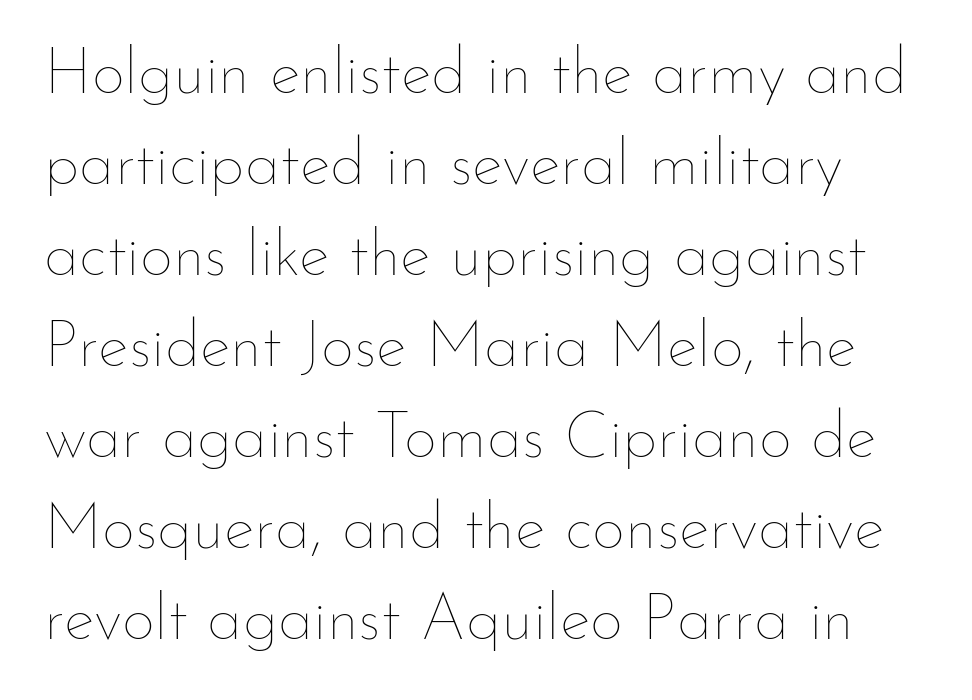
{"italic": "no", "bold": "no", "weight": "thin", "width": "normal", "stroke_contrast": "low", "x_height": "small", "monospaced": "no", "underline": "no", "line_spacing": "normal", "line_spacing_ratio": 1.4, "letter_spacing": "normal", "letter_spacing_em": 0.0, "glyph_px": 65}
